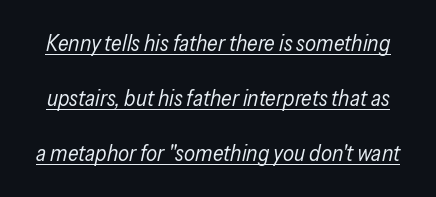
The image shows 22 px text type, italic (leaning right); set loose line spacing (2.49x), normal letter spacing, underlined.
